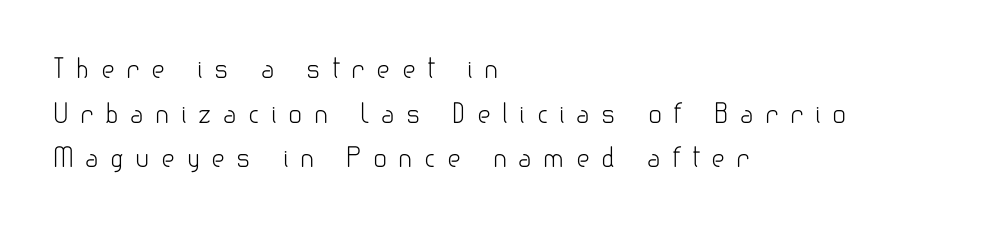
{"italic": "no", "bold": "no", "underline": "no", "align": "left", "line_spacing_ratio": 1.72, "letter_spacing": "wide", "letter_spacing_em": 0.44, "glyph_px": 26}
